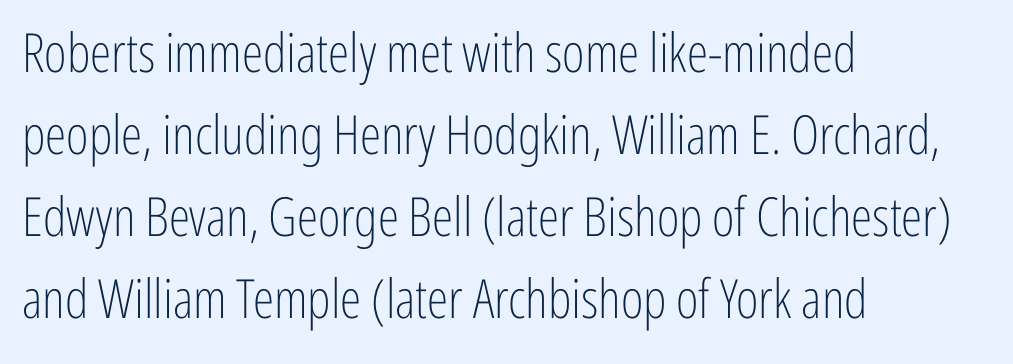
These lines are composed in type without serifs. Evenly set lines give the paragraph a standard silhouette. Anything drawn beneath the words? Only blank space. Rendered with straight, roman letterforms. Is this a heavy cut? Hardly; it is regular or lighter. Nothing unusual about the tracking: characters are spaced as the font intends.
